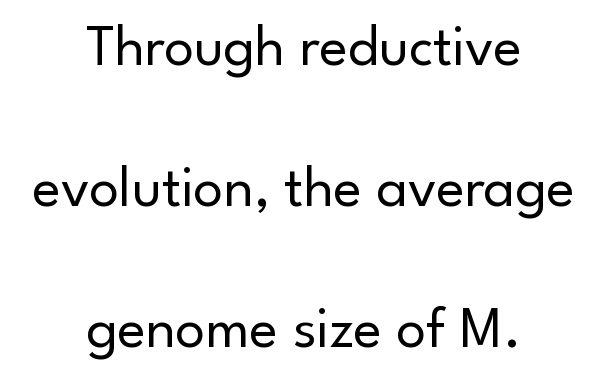
The image shows 59 px regular-weight sans-serif type, upright; set centered, loose line spacing (2.39x), normal letter spacing, not underlined; low stroke contrast and a small x-height.
